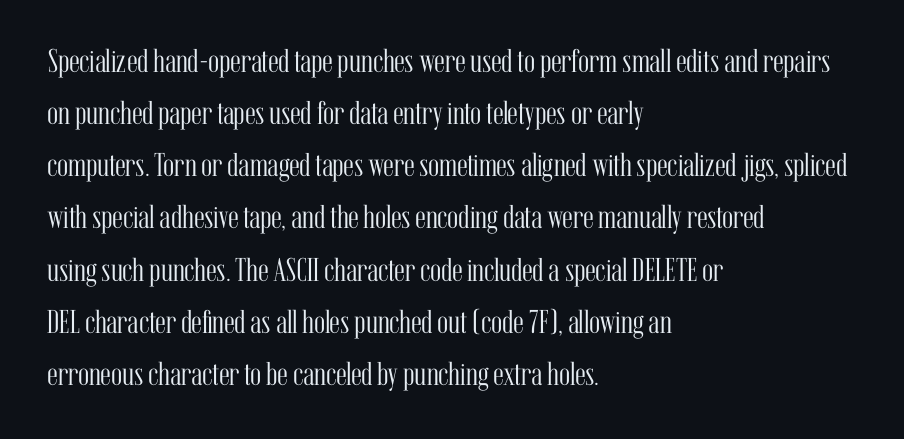
The image shows 33 px light, condensed serif type, upright; set left-aligned, normal line spacing (1.58x), normal letter spacing, not underlined; medium stroke contrast and a medium x-height.
